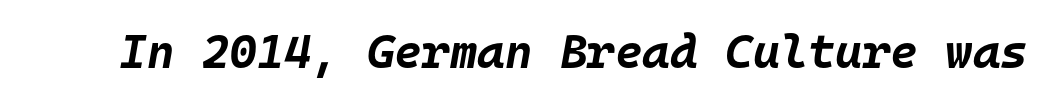
Q: Is the text bold? A: Yes.
Q: Is the text italic (slanted)? A: Yes, it leans right by about 10 degrees.
Q: Is the text underlined? A: No.
Q: Is the spacing between letters normal or unusually wide? A: Normal.
Q: Width (condensed, normal, or wide)? A: Normal.
Q: Stroke contrast? A: Low.
Q: x-height? A: Large.
Q: Monospaced? A: Yes.
